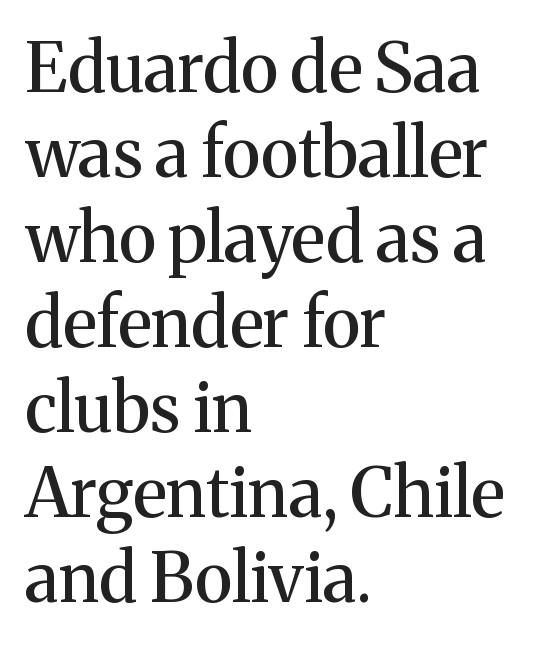
Do the letters lean? They stand straight. Between one letter and the next there's only the usual sliver of space. I'd call this a serif setting — the letters wear small feet. Regarding leading, the lines here are spaced in the standard way. These lines are set flush left with a ragged right edge. The zone under the glyphs is completely vacant.
